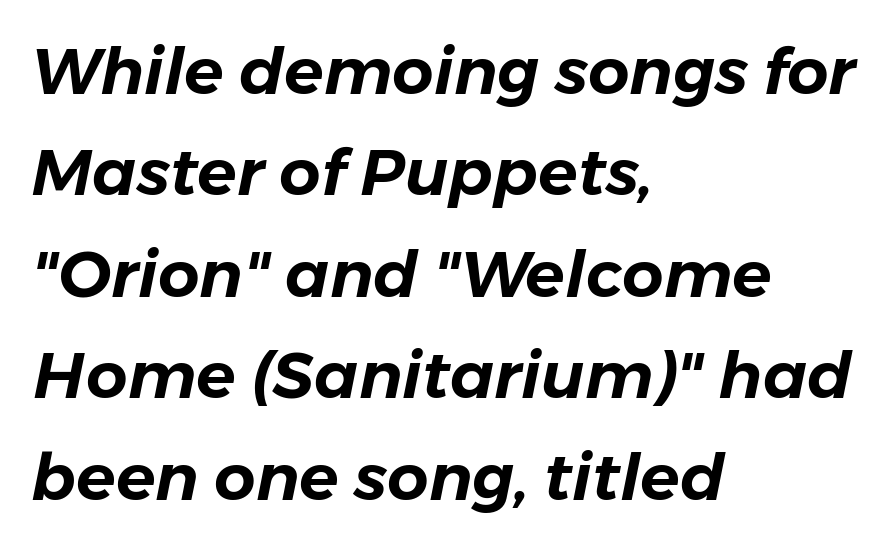
The space beneath each line is pristine and unruled. Is this a fixed-width face? No — the glyphs have proportional, varying widths. The lines in this sample share a left origin and differ only in where they stop. The horizontal fit of the characters is conventional and even. The rendering applies a slant to the glyphs. The leading is moderate, giving the passage an even texture.
